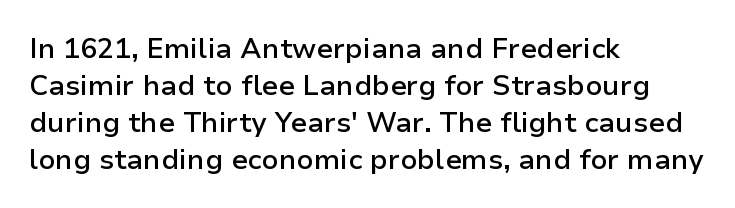
Q: Is the text bold? A: Semi-bold.
Q: Is the text italic (slanted)? A: No, it is upright.
Q: Is the typeface a serif or a sans-serif typeface? A: Sans-serif.
Q: Is the text underlined? A: No.
Q: How is the paragraph aligned? A: Left-aligned.
Q: Is the spacing between letters normal or unusually wide? A: Normal.
Q: Is the spacing between lines tight, normal or loose? A: Normal.
Q: Width (condensed, normal, or wide)? A: Normal.
Q: Stroke contrast? A: Low.
Q: x-height? A: Medium.
Q: Monospaced? A: No.
